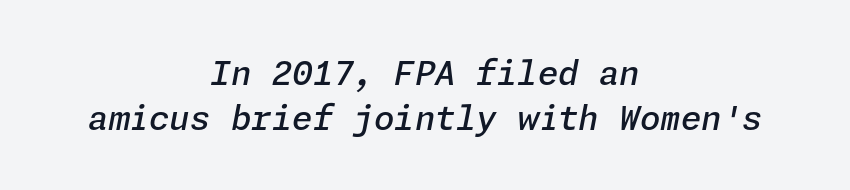
The image shows 33 px semibold type, italic (leaning right); set centered, normal line spacing (1.35x), normal letter spacing, not underlined; low stroke contrast and a medium x-height.
